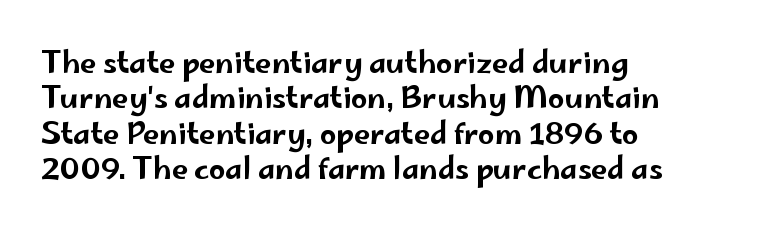
Nope, not italic — everything's standing straight. Short and long lines alike share a common starting point at left. Honestly, there is no underline to notice here at all. You can tell from the bare stems that sans-serif type was used.
